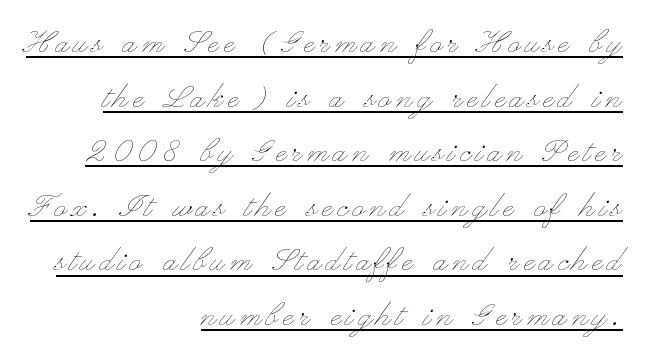
Q: Is the text bold? A: No.
Q: Is the text italic (slanted)? A: Yes.
Q: Is the text underlined? A: Yes.
Q: How is the paragraph aligned? A: Right-aligned.
Q: Is the spacing between lines tight, normal or loose? A: Normal.
Q: Width (condensed, normal, or wide)? A: Wide.
Q: Stroke contrast? A: Low.
Q: x-height? A: Small.
Q: Monospaced? A: No.
